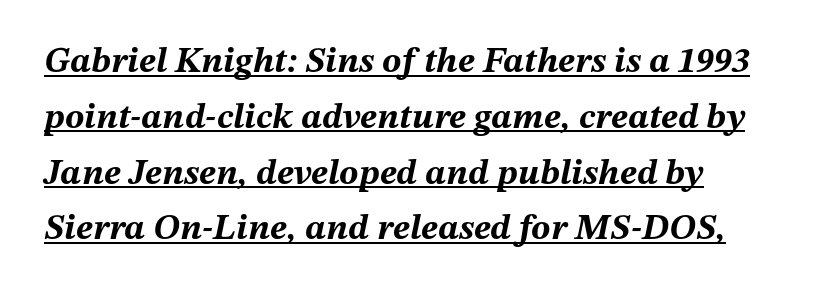
Q: Is the text bold? A: Yes.
Q: Is the text italic (slanted)? A: Yes, it leans right by about 12 degrees.
Q: Is the text underlined? A: Yes.
Q: How is the paragraph aligned? A: Left-aligned.
Q: Is the spacing between letters normal or unusually wide? A: Normal.
Q: Is the spacing between lines tight, normal or loose? A: Normal.
Q: Width (condensed, normal, or wide)? A: Normal.
Q: Stroke contrast? A: Medium.
Q: x-height? A: Medium.
Q: Monospaced? A: No.
